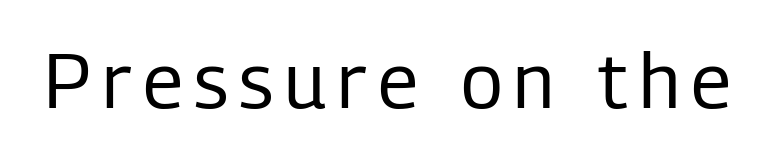
The image shows 76 px regular-weight, condensed sans-serif type, upright; set not underlined; low stroke contrast and a medium x-height.
